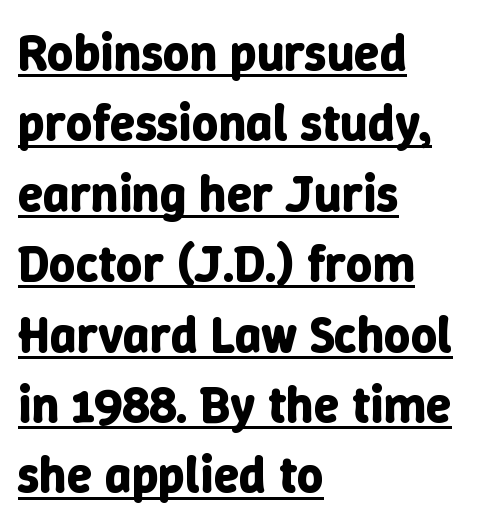
A classic flush-left, rag-right setting is used for this passage. Words appear dense and cohesive because spacing is normal. Ascenders rise straight up at ninety degrees. The typesetter has applied underlining to the passage shown.
